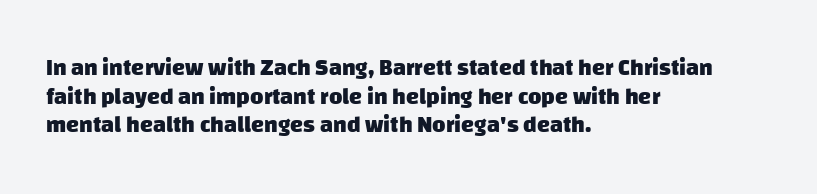
Q: Is the text bold? A: Yes.
Q: Is the text underlined? A: No.
Q: How is the paragraph aligned? A: Left-aligned.
Q: Is the spacing between letters normal or unusually wide? A: Normal.
